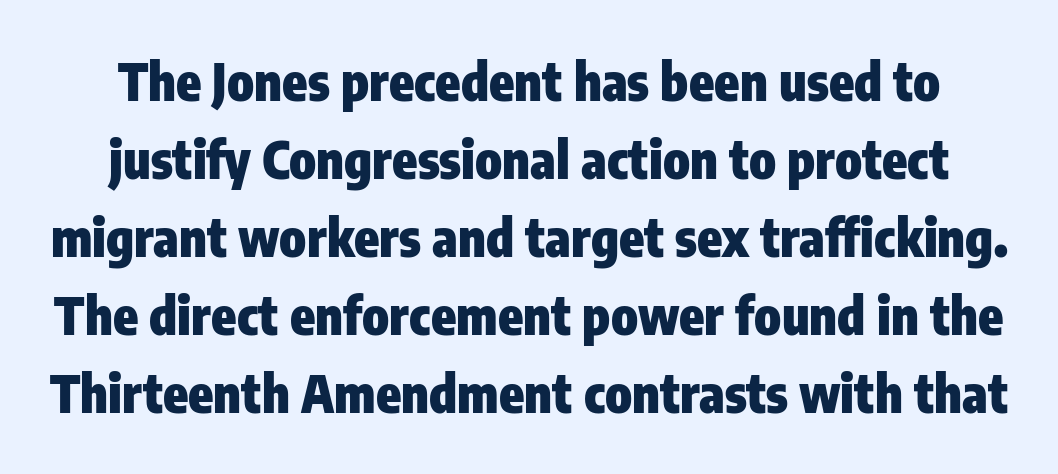
The image shows 51 px heavy, condensed sans-serif type, upright; set normal line spacing (1.53x), normal letter spacing, not underlined; low stroke contrast and a medium x-height.
